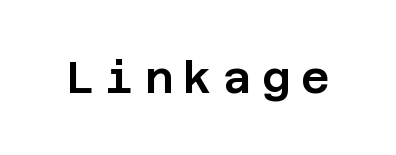
The image shows 44 px sans-serif type, upright; set unusually wide letter spacing (+0.24 em), not underlined; low stroke contrast and a large x-height.
